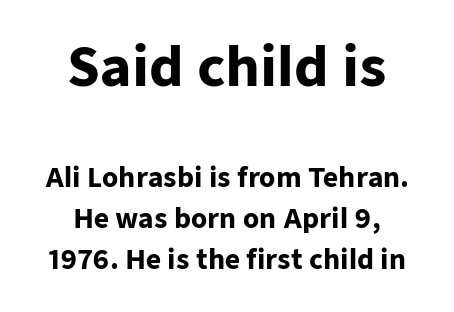
Note: no serifs on the glyphs. Observe the ordinary spacing: letters are neighbours, not strangers. In terms of leading, this rendering sits right in the middle. Look at the glyph heights: the upper group is clearly the bigger setting. Strong, thick strokes mark this as bold type.
